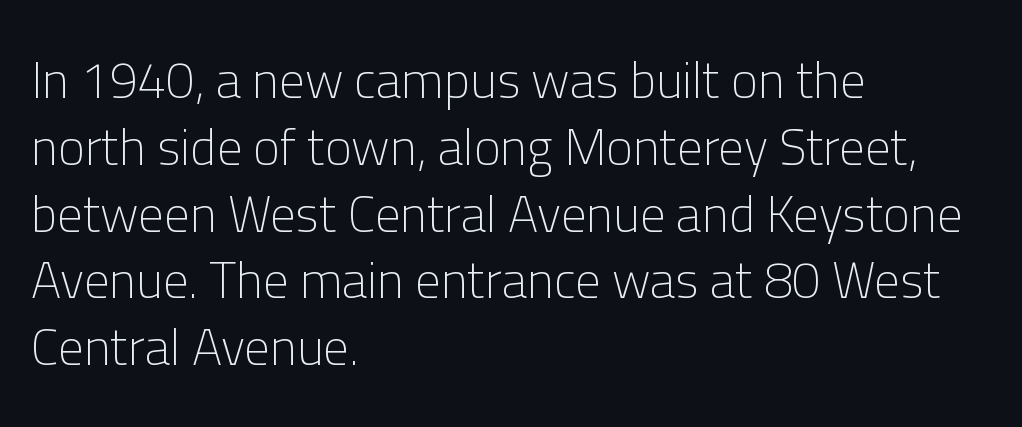
Q: Is the text bold? A: No.
Q: Is the text italic (slanted)? A: No, it is upright.
Q: Is the typeface a serif or a sans-serif typeface? A: Sans-serif.
Q: Is the text underlined? A: No.
Q: How is the paragraph aligned? A: Left-aligned.
Q: Is the spacing between letters normal or unusually wide? A: Normal.
Q: Is the spacing between lines tight, normal or loose? A: Normal.
Q: Width (condensed, normal, or wide)? A: Normal.
Q: Stroke contrast? A: Low.
Q: x-height? A: Medium.
Q: Monospaced? A: No.
